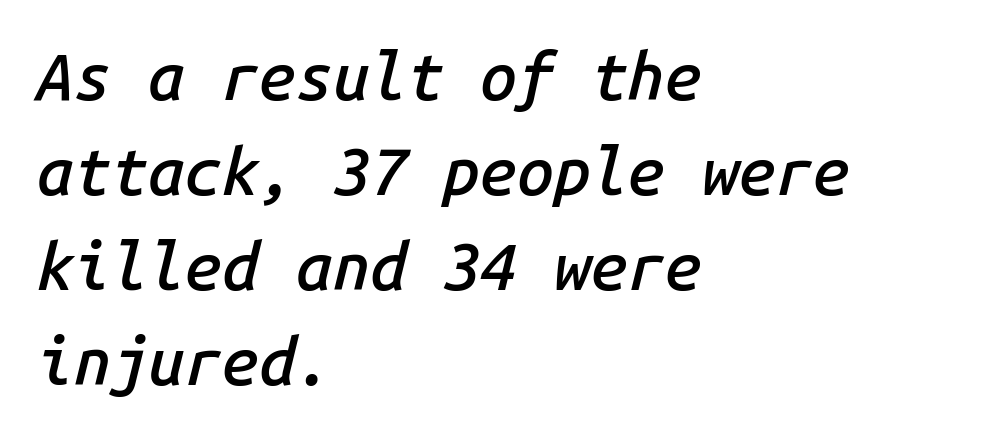
{"italic": "yes", "lean": "right", "slant_degrees": 14, "bold": "semi", "weight": "semibold", "width": "normal", "stroke_contrast": "low", "x_height": "medium", "monospaced": "yes", "underline": "no", "align": "left", "line_spacing": "normal", "line_spacing_ratio": 1.44, "letter_spacing": "normal", "letter_spacing_em": 0.0, "glyph_px": 66}
